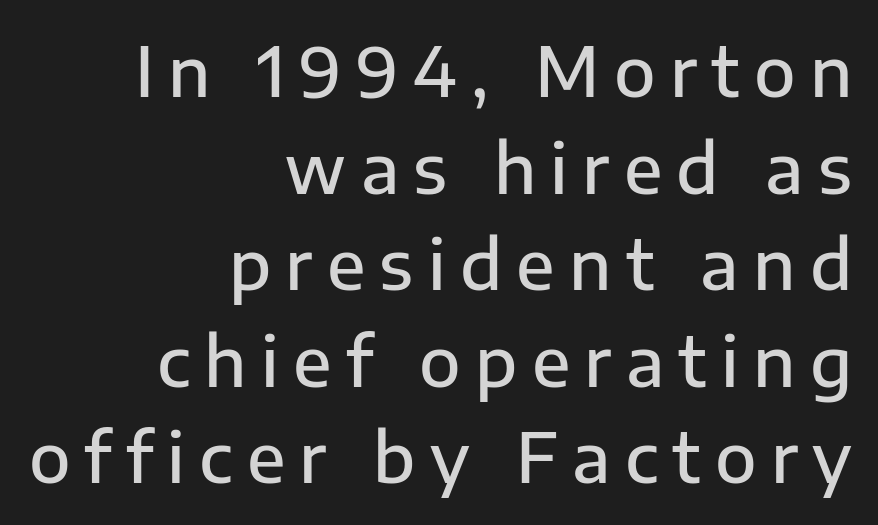
{"serif": "no", "italic": "no", "bold": "semi", "weight": "semibold", "width": "normal", "stroke_contrast": "low", "x_height": "medium", "monospaced": "no", "underline": "no", "align": "right", "line_spacing": "normal", "line_spacing_ratio": 1.42, "letter_spacing": "wide", "letter_spacing_em": 0.21, "glyph_px": 68}
